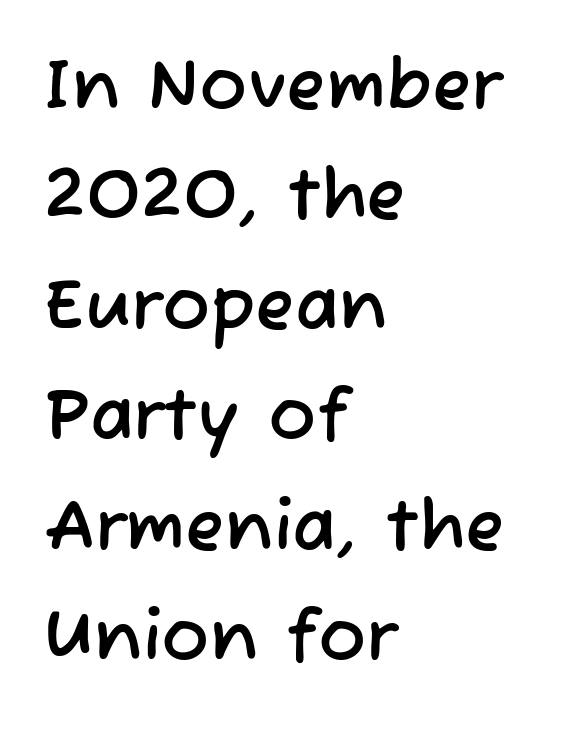
{"serif": "no", "width": "normal", "stroke_contrast": "low", "x_height": "medium", "monospaced": "no", "underline": "no", "align": "left", "line_spacing": "normal", "line_spacing_ratio": 1.53, "letter_spacing": "normal", "letter_spacing_em": 0.0, "glyph_px": 72}
